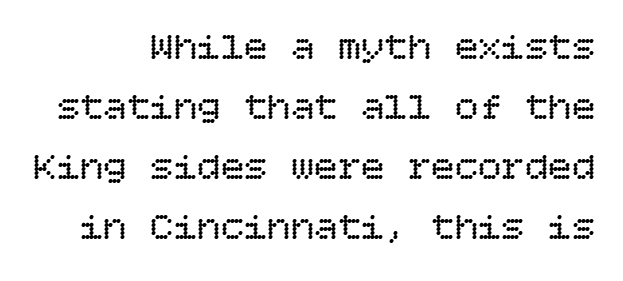
{"italic": "no", "bold": "no", "weight": "regular", "width": "normal", "stroke_contrast": "low", "x_height": "large", "underline": "no", "line_spacing": "normal", "line_spacing_ratio": 1.54, "letter_spacing": "normal", "letter_spacing_em": 0.0, "glyph_px": 39}
